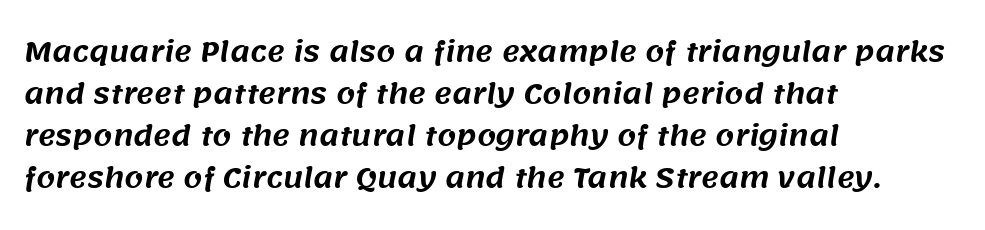
Q: Is the text underlined? A: No.
Q: How is the paragraph aligned? A: Left-aligned.
Q: Is the spacing between letters normal or unusually wide? A: Normal.
Q: Is the spacing between lines tight, normal or loose? A: Normal.
